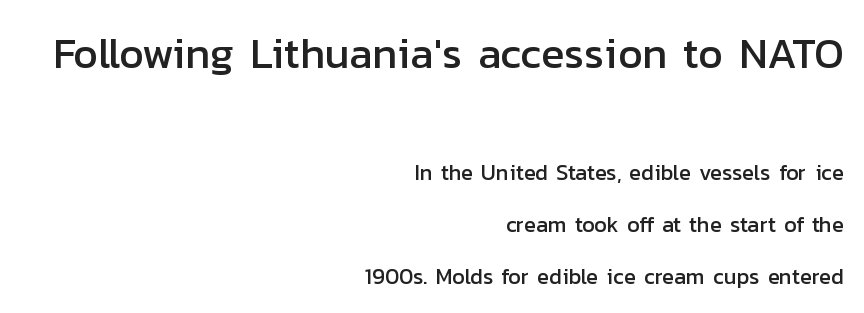
{"serif": "no", "italic": "no", "width": "normal", "stroke_contrast": "low", "x_height": "medium", "monospaced": "no", "underline": "no", "align": "right", "line_spacing": "loose", "line_spacing_ratio": 2.35, "letter_spacing": "normal", "letter_spacing_em": 0.0, "larger_block": "first", "size_ratio": 1.95, "glyph_px": 43}
